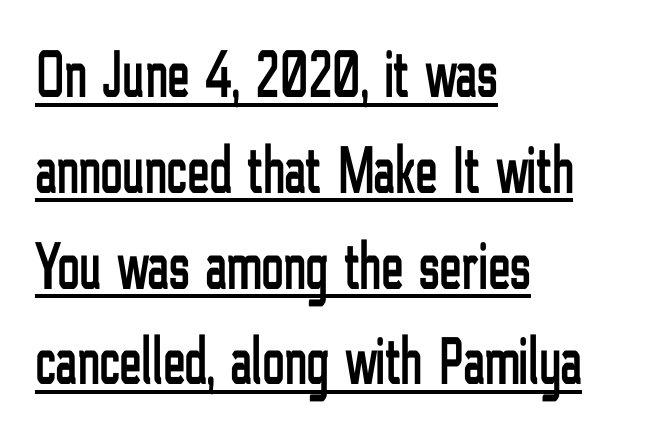
Posture: vertical. Underline: present. Standard letterfit; no display-style spreading of the glyphs. The face used here is a sans, in the tradition of grotesques and geometrics.
